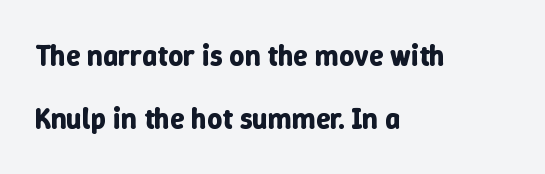
The image shows 29 px bold type, upright; set left-aligned, loose line spacing (2.18x), normal letter spacing, not underlined; low stroke contrast and a medium x-height.
